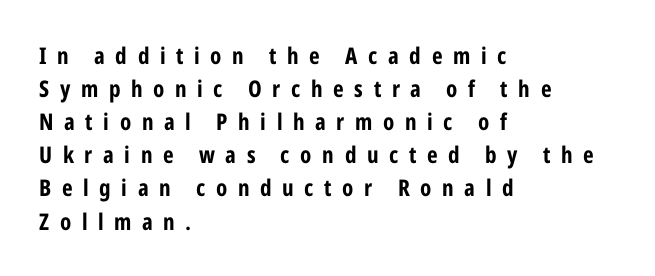
The image shows 23 px bold type, upright; set left-aligned, normal line spacing (1.44x), unusually wide letter spacing (+0.46 em), not underlined.
